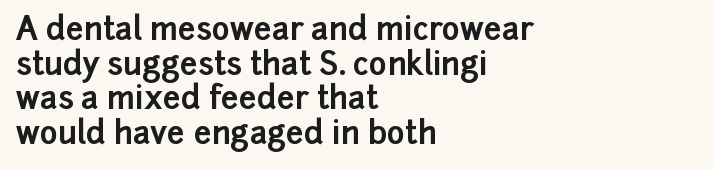
Q: Is the text bold? A: Yes.
Q: Is the text italic (slanted)? A: No, it is upright.
Q: Is the typeface a serif or a sans-serif typeface? A: Sans-serif.
Q: Is the text underlined? A: No.
Q: How is the paragraph aligned? A: Left-aligned.
Q: Is the spacing between letters normal or unusually wide? A: Normal.
Q: Is the spacing between lines tight, normal or loose? A: Tight.
Q: Width (condensed, normal, or wide)? A: Normal.
Q: Stroke contrast? A: Low.
Q: x-height? A: Medium.
Q: Monospaced? A: No.
